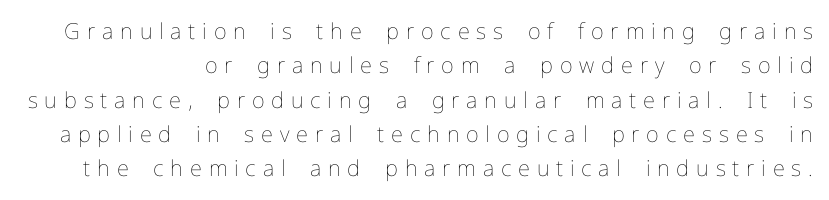
The image shows 22 px text type, upright; set normal line spacing (1.56x), unusually wide letter spacing (+0.31 em), not underlined.
